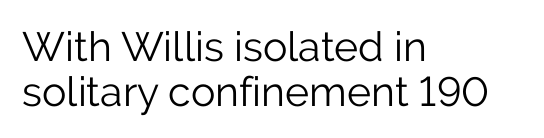
Q: Is the text bold? A: No.
Q: Is the text italic (slanted)? A: No, it is upright.
Q: Is the typeface a serif or a sans-serif typeface? A: Sans-serif.
Q: Is the text underlined? A: No.
Q: How is the paragraph aligned? A: Left-aligned.
Q: Is the spacing between letters normal or unusually wide? A: Normal.
Q: Is the spacing between lines tight, normal or loose? A: Tight.
Q: Width (condensed, normal, or wide)? A: Normal.
Q: Stroke contrast? A: Low.
Q: x-height? A: Medium.
Q: Monospaced? A: No.
